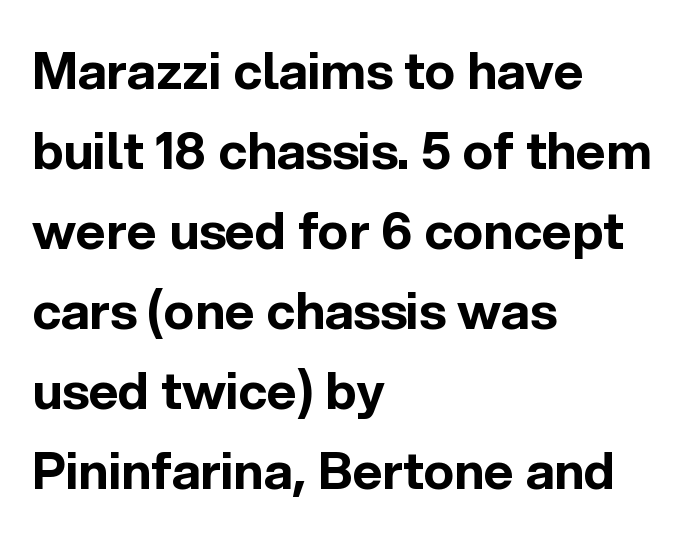
{"serif": "no", "italic": "no", "bold": "yes", "weight": "bold", "width": "normal", "x_height": "medium", "monospaced": "no", "underline": "no", "align": "left", "line_spacing": "normal", "line_spacing_ratio": 1.57, "letter_spacing": "normal", "letter_spacing_em": 0.0, "glyph_px": 51}
